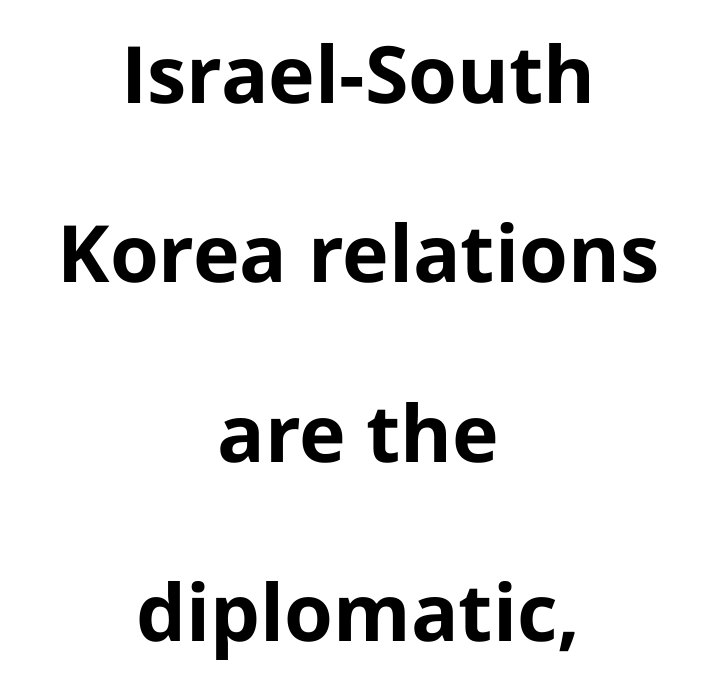
A clean baseline with only descenders dipping below it. Students, note that the glyphs here touch the page at normal intervals. The text block is weighted toward neither margin, spreading evenly from the middle. Letterform terminals end flat and unadorned throughout the passage. Leading is clearly above the norm, producing a sparse column. Character widths vary here, with narrow letters taking less room than wide ones.
